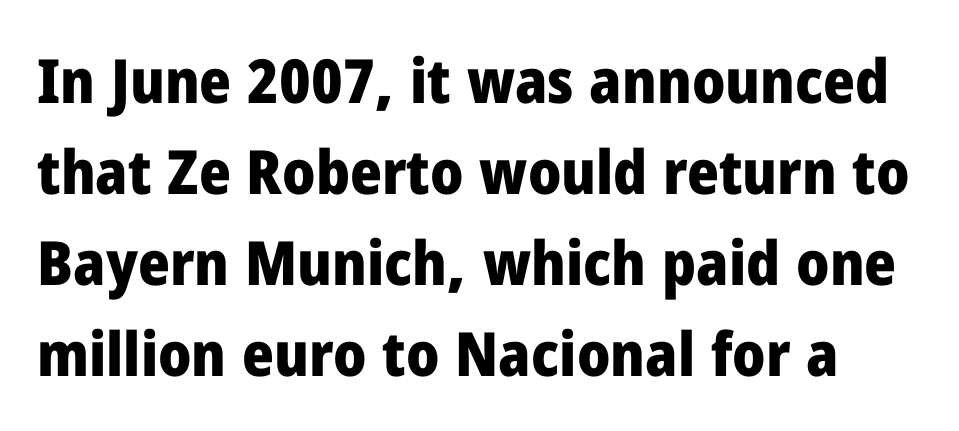
{"serif": "no", "italic": "no", "bold": "yes", "weight": "heavy", "width": "normal", "stroke_contrast": "low", "x_height": "medium", "monospaced": "no", "underline": "no", "line_spacing": "normal", "line_spacing_ratio": 1.49, "letter_spacing": "normal", "letter_spacing_em": 0.0, "glyph_px": 61}
